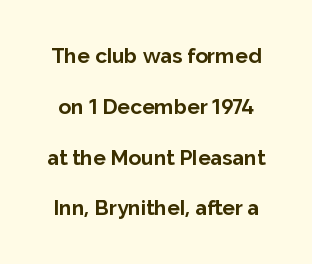
{"italic": "no", "bold": "yes", "underline": "no", "line_spacing": "loose", "line_spacing_ratio": 2.42, "letter_spacing": "normal", "letter_spacing_em": 0.0, "glyph_px": 21}
